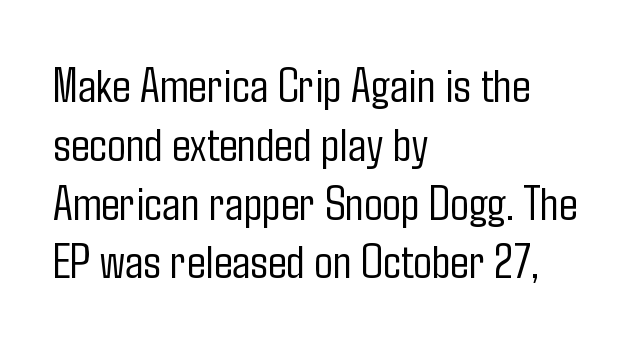
The image shows 49 px light, condensed sans-serif type, upright; set left-aligned, line spacing 1.2x, normal letter spacing, not underlined; low stroke contrast and a medium x-height.
